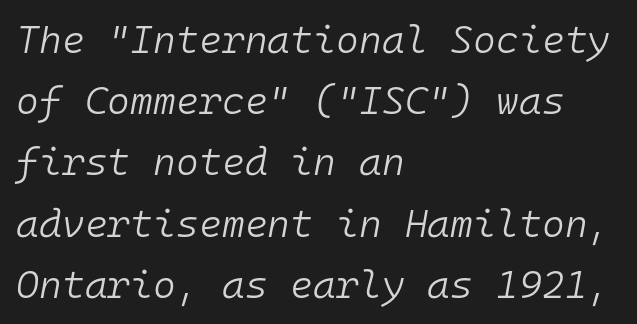
Quick note: underline off. A light-to-regular cut is what we see here. Line spacing here is normal. Default kerning and tracking; the words read as compact shapes. The glyphs look as if they've been sheared to an angle. Every row of glyphs begins at an identical x-position on the left.
